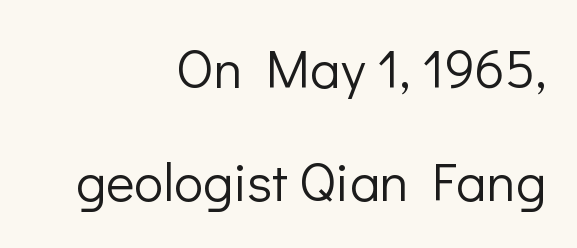
The image shows 54 px light sans-serif type, upright; set right-aligned, loose line spacing (2.1x), normal letter spacing, not underlined; low stroke contrast and a medium x-height.
